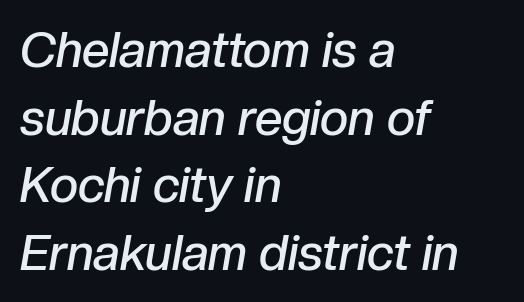
The image shows 49 px semibold type, italic (leaning right); set left-aligned, normal line spacing (1.38x), normal letter spacing, not underlined; low stroke contrast and a medium x-height.
